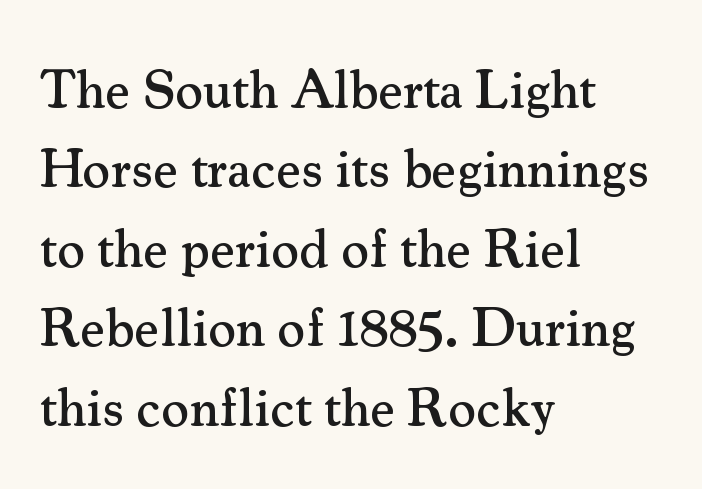
The image shows 54 px serif type, upright; set left-aligned, normal line spacing (1.47x), normal letter spacing, not underlined; medium stroke contrast and a small x-height.
